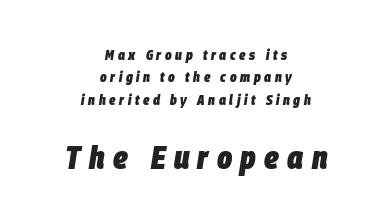
The image shows 32 px heavy, condensed type, italic (leaning right); set centered, normal line spacing (1.59x), unusually wide letter spacing (+0.26 em), not underlined; the second (bottom) block is 2.29x larger; low stroke contrast and a large x-height.
